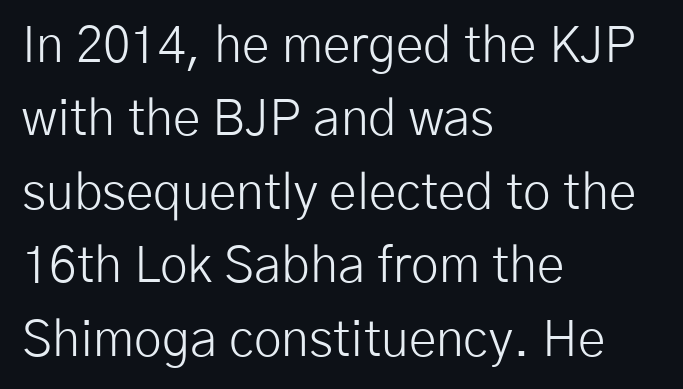
Q: Is the text bold? A: No.
Q: Is the text italic (slanted)? A: No, it is upright.
Q: Is the typeface a serif or a sans-serif typeface? A: Sans-serif.
Q: Is the text underlined? A: No.
Q: How is the paragraph aligned? A: Left-aligned.
Q: Is the spacing between letters normal or unusually wide? A: Normal.
Q: Is the spacing between lines tight, normal or loose? A: Normal.
Q: Width (condensed, normal, or wide)? A: Normal.
Q: Stroke contrast? A: Low.
Q: x-height? A: Medium.
Q: Monospaced? A: No.
